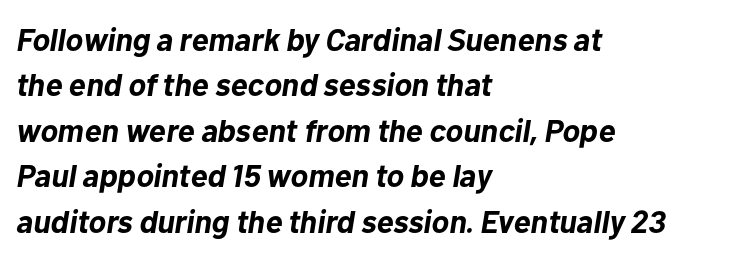
The image shows 32 px bold type, italic (leaning right); set left-aligned, normal line spacing (1.42x), normal letter spacing, not underlined; low stroke contrast and a medium x-height.
